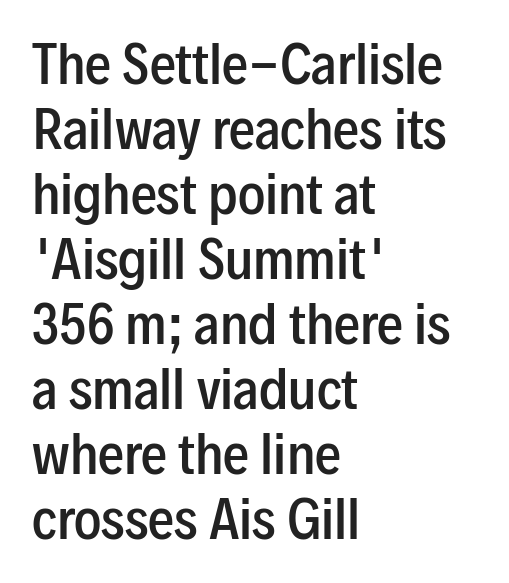
Caption: standard tracking, unaltered. Does the weight exceed regular? Yes, but only to semibold. Each new line begins a customary step beneath the previous one. A typesetter would call this proportional, since set widths differ per character. Type without underlining.
